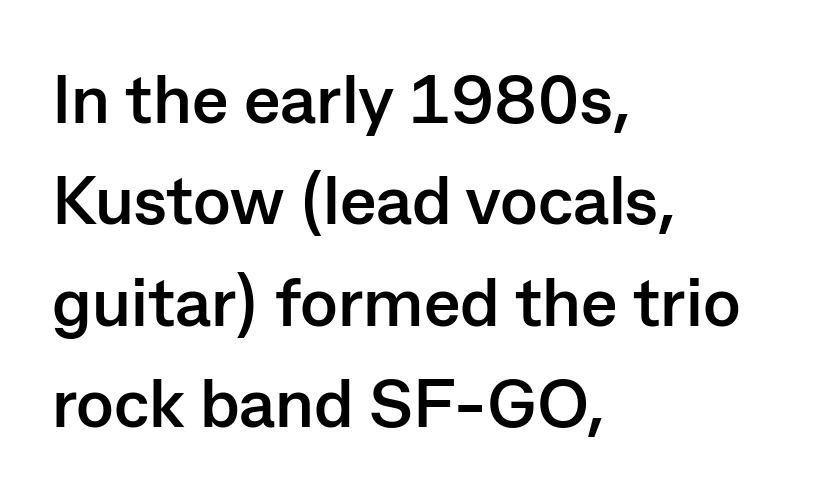
Q: Is the text bold? A: Yes.
Q: Is the text italic (slanted)? A: No, it is upright.
Q: Is the typeface a serif or a sans-serif typeface? A: Sans-serif.
Q: Is the text underlined? A: No.
Q: How is the paragraph aligned? A: Left-aligned.
Q: Is the spacing between letters normal or unusually wide? A: Normal.
Q: Is the spacing between lines tight, normal or loose? A: Normal.
Q: Width (condensed, normal, or wide)? A: Normal.
Q: Stroke contrast? A: Low.
Q: x-height? A: Medium.
Q: Monospaced? A: No.
